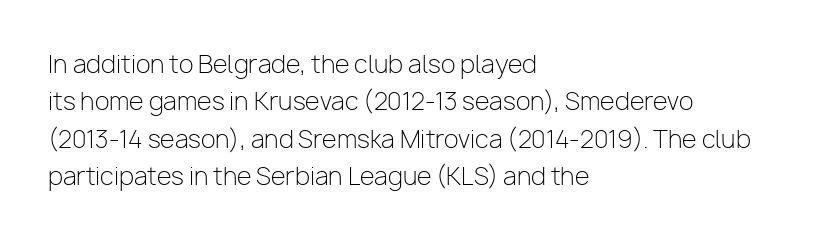
Evenly set lines give the paragraph a standard silhouette. Here the glyphs are tracked normally, forming tight word shapes. Rule under the text: the space is simply empty. Italic? Not at all — the glyphs are vertical. These glyphs show unthickened strokes, regular width or finer.
